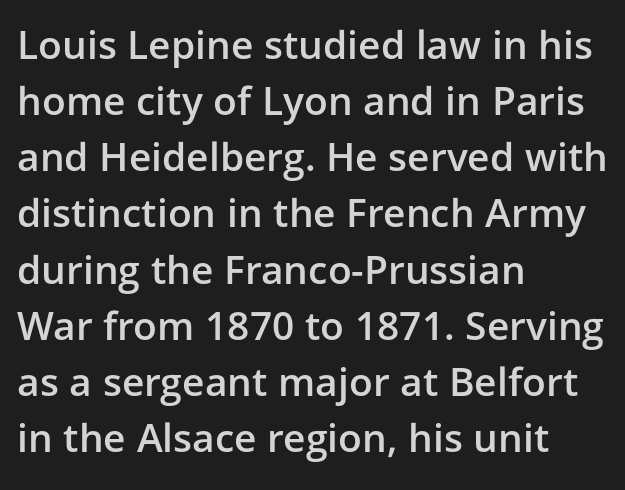
The type sits square on the baseline with zero lean. Notice the strokes are somewhat thickened but not fully heavy: this is a semibold. Teacher's note: observe the even left margin — that is flush-left alignment. The designer went with a sans here, leaving each stem footless. In terms of leading, this rendering sits right in the middle.
